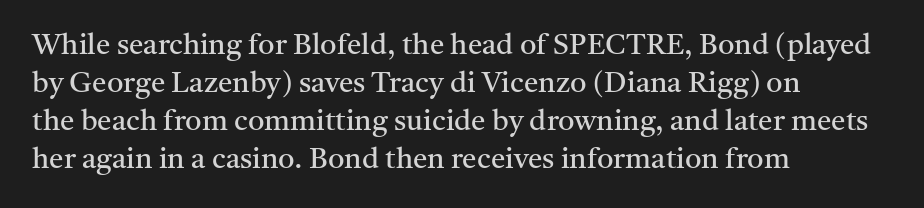
Q: Is the text bold? A: No.
Q: Is the text italic (slanted)? A: No, it is upright.
Q: Is the typeface a serif or a sans-serif typeface? A: Serif.
Q: Is the text underlined? A: No.
Q: How is the paragraph aligned? A: Left-aligned.
Q: Is the spacing between letters normal or unusually wide? A: Normal.
Q: Is the spacing between lines tight, normal or loose? A: Normal.
Q: Width (condensed, normal, or wide)? A: Normal.
Q: Stroke contrast? A: Medium.
Q: x-height? A: Medium.
Q: Monospaced? A: No.
